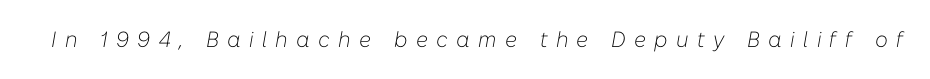
Check under the words: just untouched page. Does extra space separate the letters? Yes, quite a lot of it. This reads as an unemphasized weight, regular at the heaviest. The face used here has a pronounced slope to its letters.
